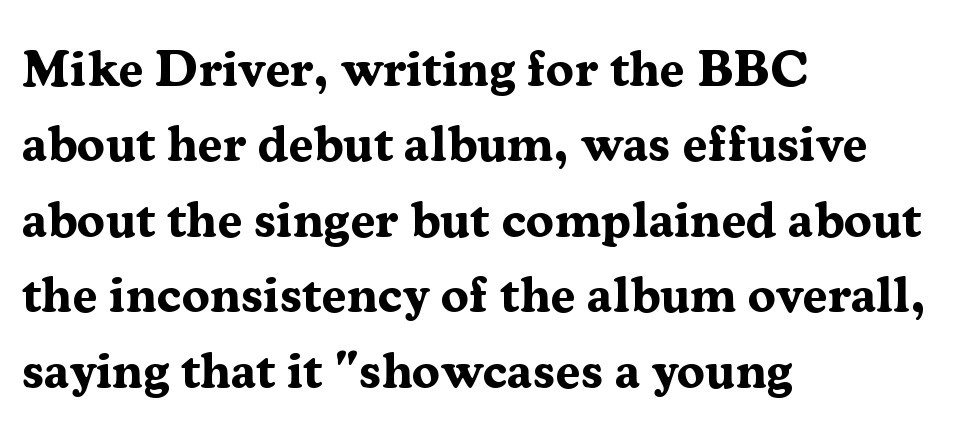
Q: Is the text bold? A: Yes.
Q: Is the text italic (slanted)? A: No, it is upright.
Q: Is the typeface a serif or a sans-serif typeface? A: Serif.
Q: Is the text underlined? A: No.
Q: How is the paragraph aligned? A: Left-aligned.
Q: Is the spacing between letters normal or unusually wide? A: Normal.
Q: Is the spacing between lines tight, normal or loose? A: Normal.
Q: Width (condensed, normal, or wide)? A: Normal.
Q: Stroke contrast? A: Medium.
Q: x-height? A: Medium.
Q: Monospaced? A: No.
